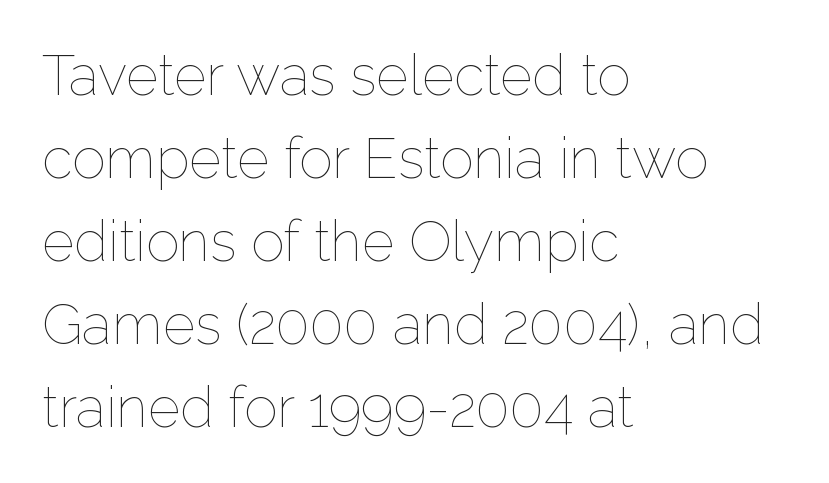
Weight: not bold — regular or lighter. Honestly, the letter spacing is just normal — you wouldn't notice it. No italicization has been applied; the sample stays upright. Proportional: the letters do not fall into vertical columns. Type without underlining.
